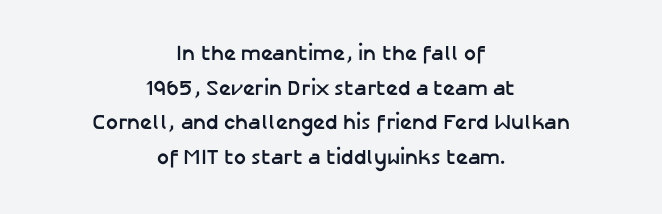
Inter-character spacing is left at the font's built-in metrics. Set as a true bold cut, around the 700 mark. The rag falls on both sides of this text block equally. Honestly, the row spacing looks completely unremarkable. Characters remain perfectly vertical along every line.
